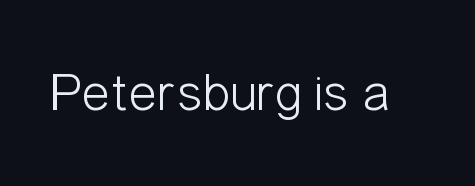
{"serif": "no", "italic": "no", "bold": "no", "weight": "light", "width": "condensed", "stroke_contrast": "low", "x_height": "medium", "monospaced": "no", "underline": "no", "letter_spacing": "normal", "letter_spacing_em": 0.0, "glyph_px": 54}
